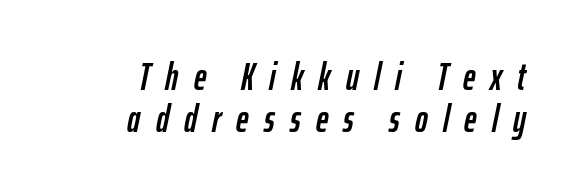
Descenders hang freely into open space. What's the leading like? Squeezed, with rows nearly overlapping. Where is the straight margin? On the right. Letter spacing: wide.
